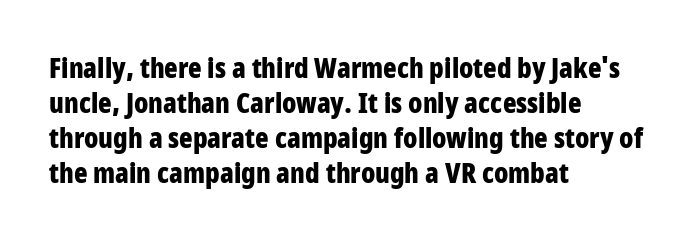
{"serif": "no", "italic": "no", "bold": "yes", "weight": "bold", "width": "condensed", "stroke_contrast": "low", "x_height": "large", "monospaced": "no", "underline": "no", "align": "left", "line_spacing": "normal", "line_spacing_ratio": 1.25, "letter_spacing": "normal", "letter_spacing_em": 0.0, "glyph_px": 28}
